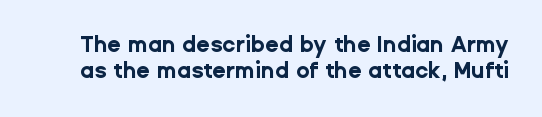
The font's upright variant was chosen for this text. The glyphs are unaccompanied by any horizontal stroke below them. Tracking value appears to be zero — textbook default spacing. These lines carry a lot of weight — the face is fully bold.
